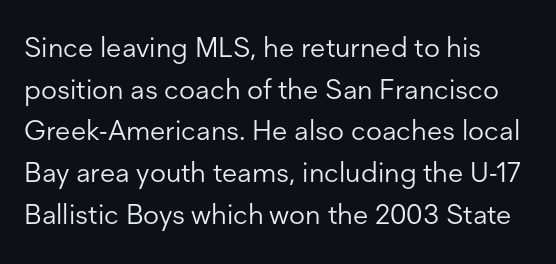
Whoever set this chose a conventional vertical rhythm. Unbolded letterforms with no extra heft. These lines are composed in type without serifs. This rendering leaves character spacing at its baseline value.
